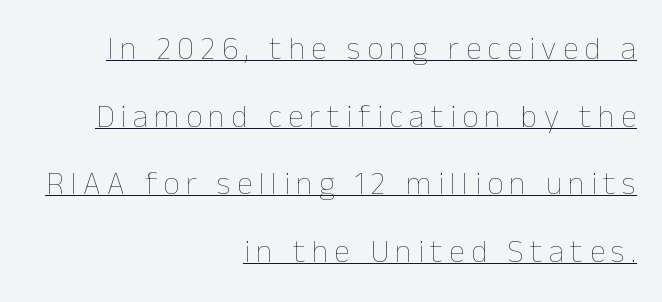
The image shows 32 px thin type, upright; set right-aligned, loose line spacing (2.11x), unusually wide letter spacing (+0.2 em), underlined; low stroke contrast and a medium x-height.
